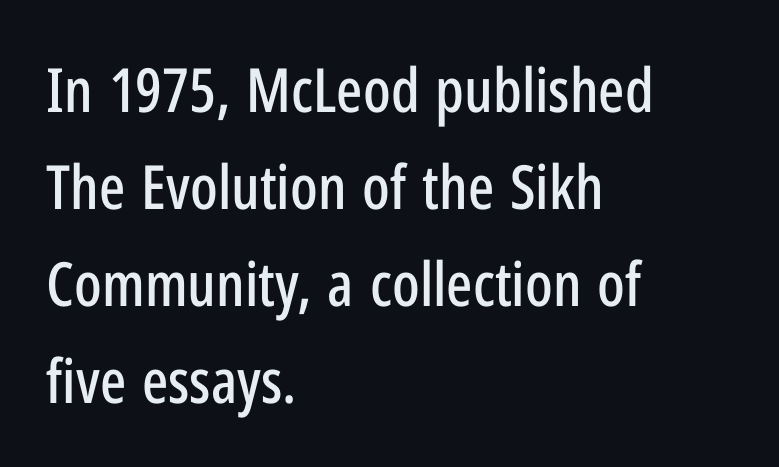
Q: Is the text italic (slanted)? A: No, it is upright.
Q: Is the typeface a serif or a sans-serif typeface? A: Sans-serif.
Q: Is the text underlined? A: No.
Q: How is the paragraph aligned? A: Left-aligned.
Q: Is the spacing between letters normal or unusually wide? A: Normal.
Q: Is the spacing between lines tight, normal or loose? A: Normal.
Q: Width (condensed, normal, or wide)? A: Condensed.
Q: Stroke contrast? A: Low.
Q: x-height? A: Medium.
Q: Monospaced? A: No.
